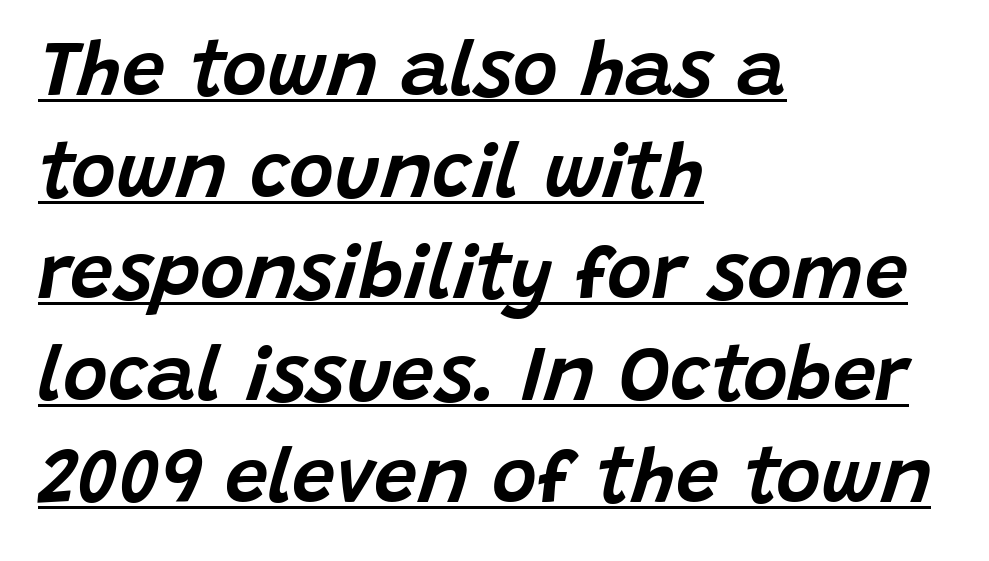
{"italic": "yes", "lean": "right", "slant_degrees": 15, "width": "normal", "stroke_contrast": "low", "x_height": "large", "monospaced": "no", "underline": "yes", "align": "left", "line_spacing": "normal", "line_spacing_ratio": 1.32, "letter_spacing": "normal", "letter_spacing_em": 0.0, "glyph_px": 77}
